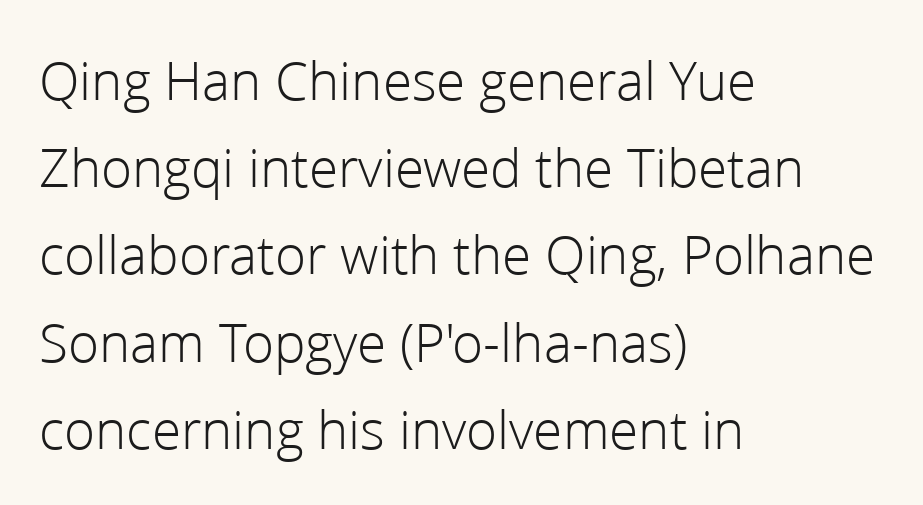
Q: Is the text bold? A: No.
Q: Is the text italic (slanted)? A: No, it is upright.
Q: Is the typeface a serif or a sans-serif typeface? A: Sans-serif.
Q: Is the text underlined? A: No.
Q: How is the paragraph aligned? A: Left-aligned.
Q: Is the spacing between letters normal or unusually wide? A: Normal.
Q: Is the spacing between lines tight, normal or loose? A: Normal.
Q: Width (condensed, normal, or wide)? A: Normal.
Q: Stroke contrast? A: Low.
Q: x-height? A: Medium.
Q: Monospaced? A: No.
